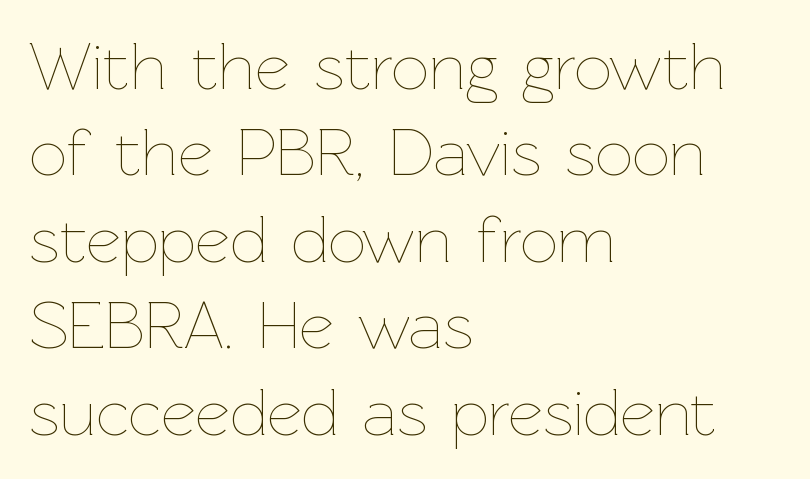
{"italic": "no", "bold": "no", "weight": "thin", "width": "normal", "stroke_contrast": "low", "x_height": "medium", "monospaced": "no", "underline": "no", "align": "left", "line_spacing": "normal", "line_spacing_ratio": 1.29, "letter_spacing": "normal", "letter_spacing_em": 0.0, "glyph_px": 67}
